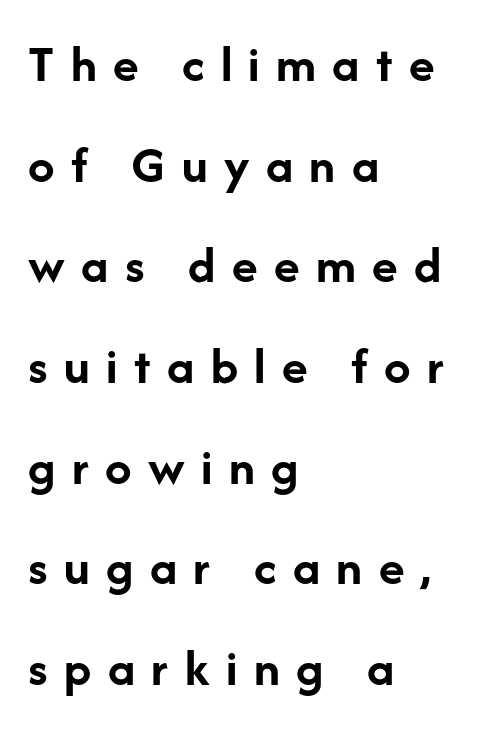
Typographic density is high because the face is bold. Any mark beneath the type? The region is blank. How would I describe the line gaps? Wide and relaxed. The specimen reads as upright at a glance. Where is the straight margin? On the left. Do the characters align in a grid? No, the font is proportional.
